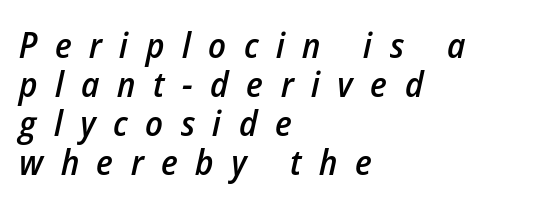
The space between consecutive lines is stingy. The axis of the letterforms is tilted away from vertical. Words appear elongated and porous because spacing is wide. Plain, unruled lines of type.
